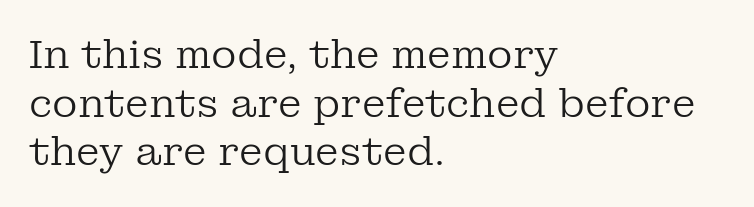
Interline gaps are of average width in this sample. Notice how the stems are strictly vertical — no italics here. Observe the ordinary spacing: letters are neighbours, not strangers. Any mark beneath the type? The region is blank.
